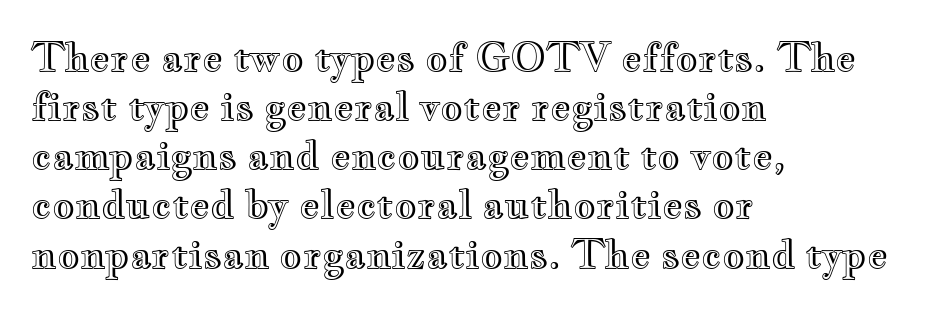
Posture: upright roman. The ragged edge is on the right, which tells us the setting is flush left. Only glyphs here, with clear space below each row. These lines are rendered in a variable-pitch font.
